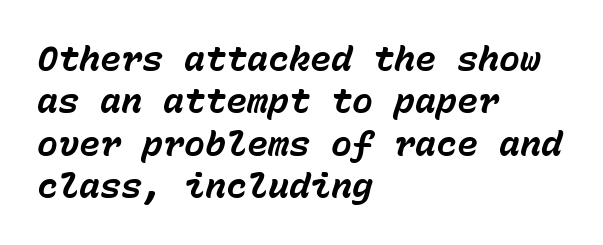
The image shows 35 px bold type, italic (leaning right), monospaced; set left-aligned, line spacing 1.21x, normal letter spacing, not underlined; low stroke contrast and a medium x-height.
